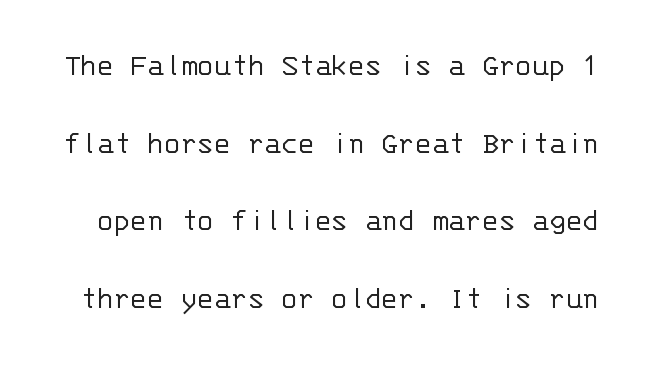
The glyphs in this specimen are sans serif. The space between consecutive lines is lavish. Is this a heavy cut? Hardly; it is regular or lighter. In terms of posture, this sample is upright.
